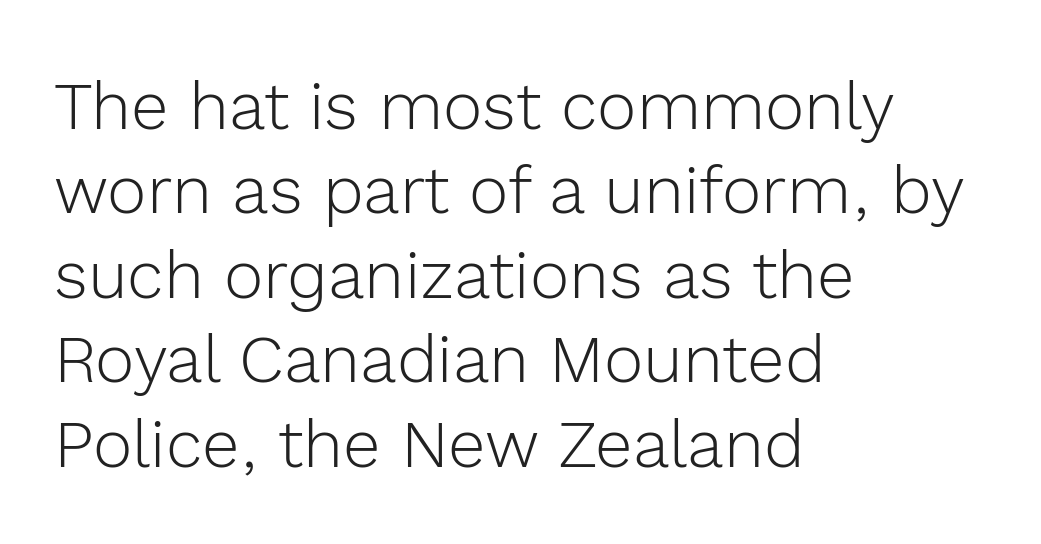
Q: Is the text bold? A: No.
Q: Is the text italic (slanted)? A: No, it is upright.
Q: Is the typeface a serif or a sans-serif typeface? A: Sans-serif.
Q: Is the text underlined? A: No.
Q: How is the paragraph aligned? A: Left-aligned.
Q: Is the spacing between letters normal or unusually wide? A: Normal.
Q: Is the spacing between lines tight, normal or loose? A: Normal.
Q: Width (condensed, normal, or wide)? A: Normal.
Q: x-height? A: Medium.
Q: Monospaced? A: No.
